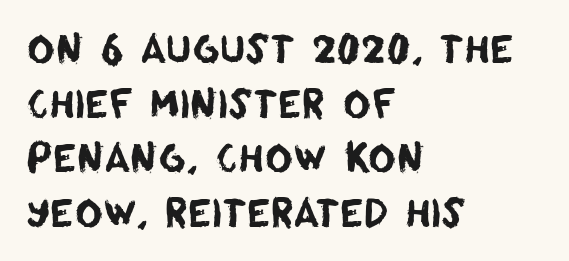
The image shows 38 px sans-serif type; set left-aligned, normal line spacing (1.44x), normal letter spacing, not underlined; low stroke contrast and a large x-height.
